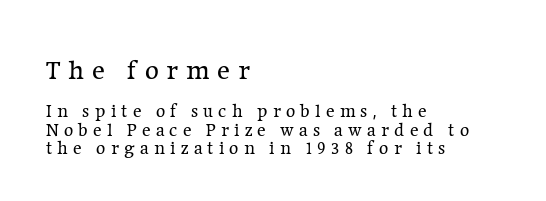
The block of text is dense from top to bottom, with scant space between rows. Substantial extra tracking has been applied to these lines. The axis of the letterforms is exactly vertical. Left-aligned paragraph, ragged on the right. Between these two stacked blocks, the higher one wins on size.
